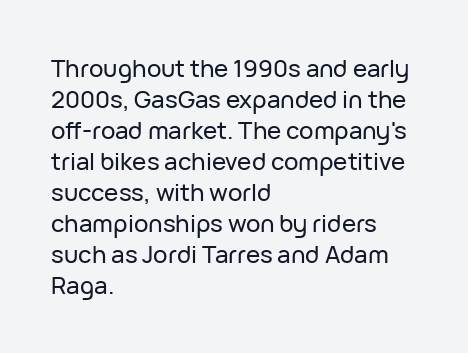
The image shows 24 px text type, upright; set left-aligned, normal line spacing (1.29x), normal letter spacing, not underlined.
